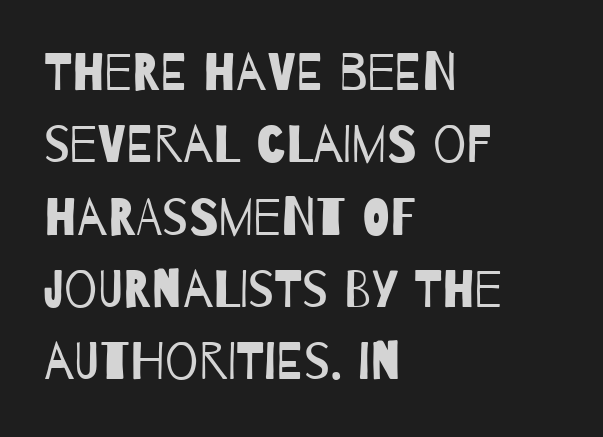
The image shows 52 px regular-weight, condensed sans-serif type; set left-aligned, normal line spacing (1.39x), normal letter spacing, not underlined; low stroke contrast and a large x-height.
